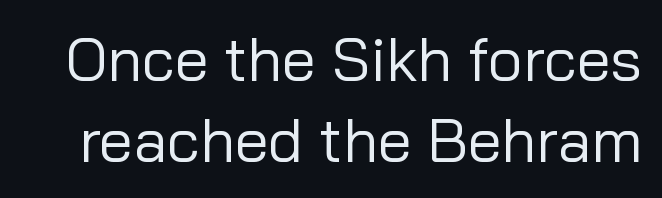
Q: Is the text bold? A: No.
Q: Is the text italic (slanted)? A: No, it is upright.
Q: Is the typeface a serif or a sans-serif typeface? A: Sans-serif.
Q: Is the text underlined? A: No.
Q: Is the spacing between letters normal or unusually wide? A: Normal.
Q: Is the spacing between lines tight, normal or loose? A: Normal.
Q: Width (condensed, normal, or wide)? A: Normal.
Q: Stroke contrast? A: Low.
Q: x-height? A: Medium.
Q: Monospaced? A: No.
